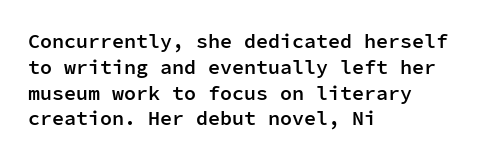
Q: Is the text bold? A: Semi-bold.
Q: Is the text italic (slanted)? A: No, it is upright.
Q: Is the text underlined? A: No.
Q: How is the paragraph aligned? A: Left-aligned.
Q: Is the spacing between letters normal or unusually wide? A: Normal.
Q: Is the spacing between lines tight, normal or loose? A: Normal.
